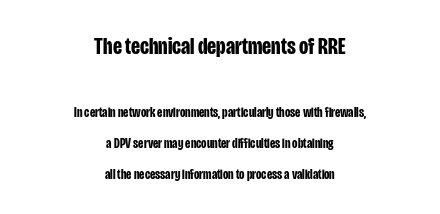
The image shows 24 px bold type, upright; set centered, loose line spacing (2.2x), normal letter spacing, not underlined; the first (top) block is 1.71x larger.
